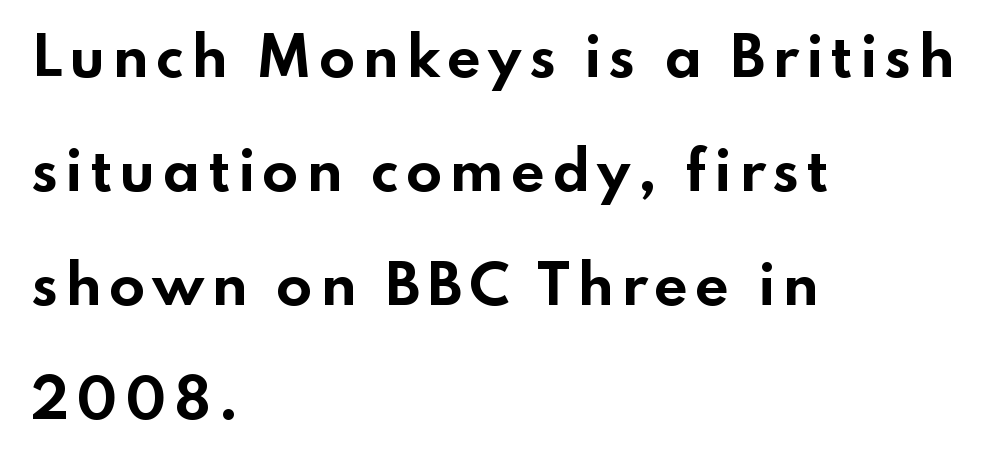
Q: Is the text bold? A: Yes.
Q: Is the text italic (slanted)? A: No, it is upright.
Q: Is the typeface a serif or a sans-serif typeface? A: Sans-serif.
Q: Is the text underlined? A: No.
Q: How is the paragraph aligned? A: Left-aligned.
Q: Is the spacing between lines tight, normal or loose? A: Loose.
Q: Width (condensed, normal, or wide)? A: Wide.
Q: Stroke contrast? A: Low.
Q: x-height? A: Small.
Q: Monospaced? A: No.
